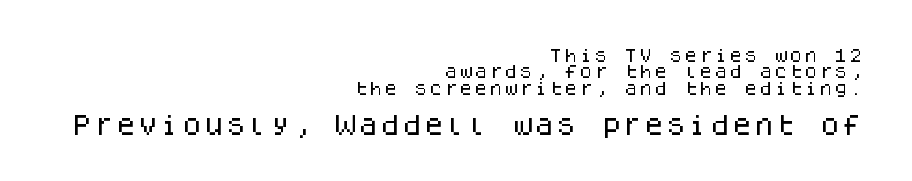
The image shows 22 px text type, upright; set right-aligned, tight line spacing (1.09x), normal letter spacing, not underlined; the second (bottom) block is 1.47x larger.
